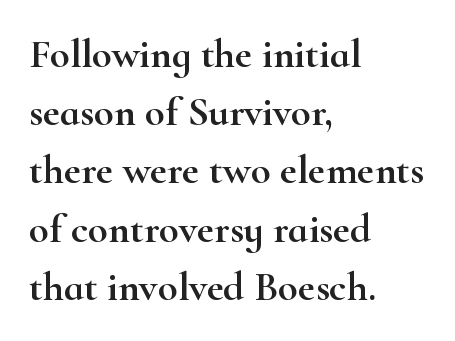
The image shows 41 px wide serif type, upright; set left-aligned, normal line spacing (1.42x), normal letter spacing, not underlined; high stroke contrast and a small x-height.
